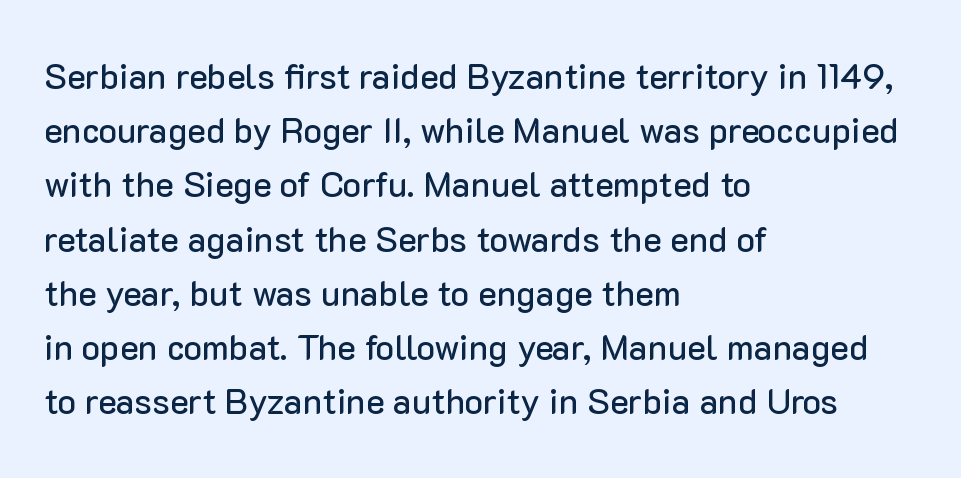
Q: Is the text italic (slanted)? A: No, it is upright.
Q: Is the typeface a serif or a sans-serif typeface? A: Sans-serif.
Q: Is the text underlined? A: No.
Q: How is the paragraph aligned? A: Left-aligned.
Q: Is the spacing between letters normal or unusually wide? A: Normal.
Q: Is the spacing between lines tight, normal or loose? A: Normal.
Q: Width (condensed, normal, or wide)? A: Normal.
Q: Stroke contrast? A: Low.
Q: x-height? A: Medium.
Q: Monospaced? A: No.
